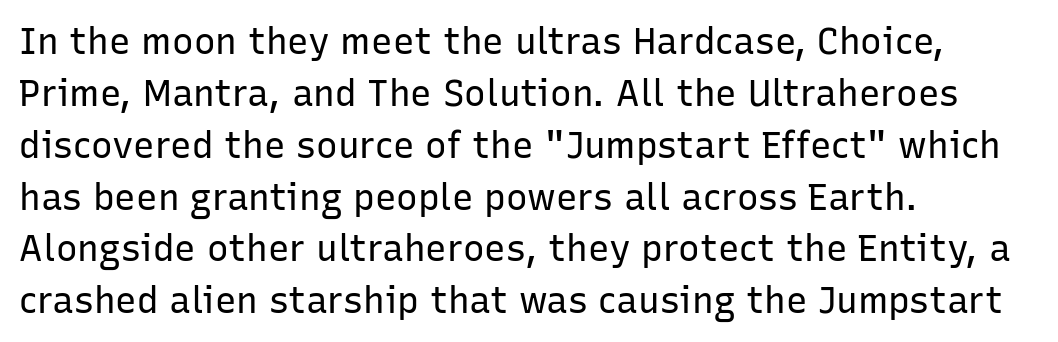
Q: Is the text bold? A: No.
Q: Is the text italic (slanted)? A: No, it is upright.
Q: Is the typeface a serif or a sans-serif typeface? A: Sans-serif.
Q: Is the text underlined? A: No.
Q: How is the paragraph aligned? A: Left-aligned.
Q: Is the spacing between letters normal or unusually wide? A: Normal.
Q: Is the spacing between lines tight, normal or loose? A: Normal.
Q: Width (condensed, normal, or wide)? A: Normal.
Q: Stroke contrast? A: Low.
Q: x-height? A: Medium.
Q: Monospaced? A: No.
